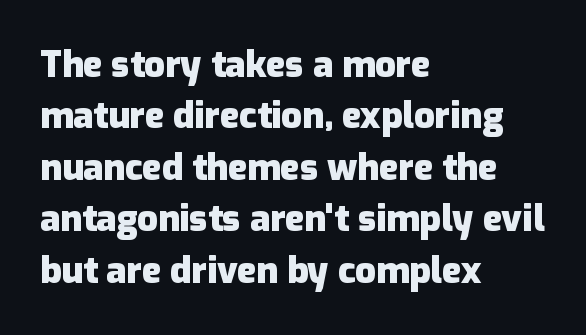
The image shows 36 px heavy sans-serif type, upright; set left-aligned, normal line spacing (1.43x), normal letter spacing, not underlined; low stroke contrast and a medium x-height.
